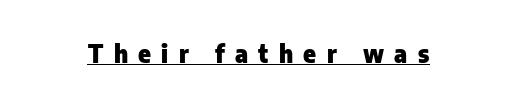
{"italic": "no", "bold": "yes", "underline": "yes", "letter_spacing": "wide", "letter_spacing_em": 0.43, "glyph_px": 24}
